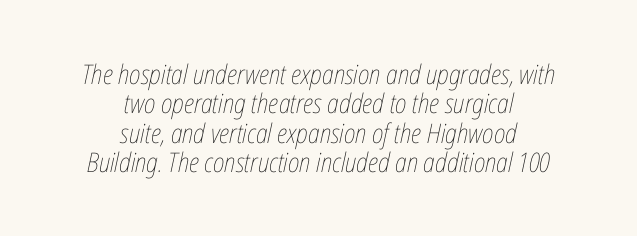
Compared with typical paragraphs, the rows here are closer together. The setting favours the middle, as headings and verse often do. Underline: absent. Does extra space separate the letters? No, they use regular spacing. The font is comparable to plain body text, perhaps lighter.
